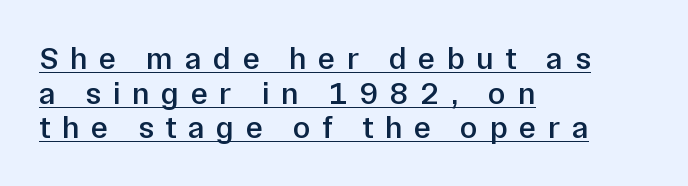
The image shows 32 px semibold sans-serif type, upright; set left-aligned, tight line spacing (1.08x), unusually wide letter spacing (+0.36 em), underlined; low stroke contrast and a medium x-height.
